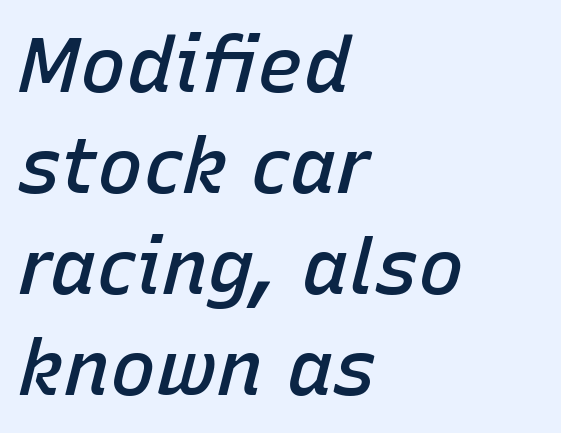
{"italic": "yes", "lean": "right", "slant_degrees": 15, "bold": "semi", "weight": "semibold", "width": "normal", "stroke_contrast": "low", "x_height": "medium", "monospaced": "no", "underline": "no", "align": "left", "line_spacing": "normal", "line_spacing_ratio": 1.31, "letter_spacing": "normal", "letter_spacing_em": 0.0, "glyph_px": 77}
